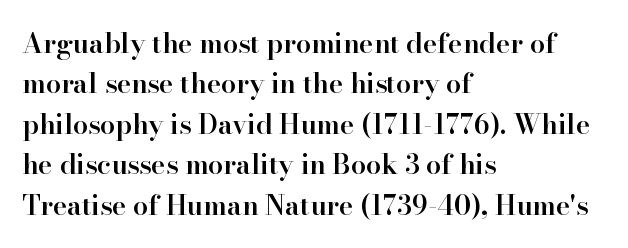
The image shows 27 px text type, upright; set left-aligned, normal line spacing (1.5x), normal letter spacing, not underlined.
